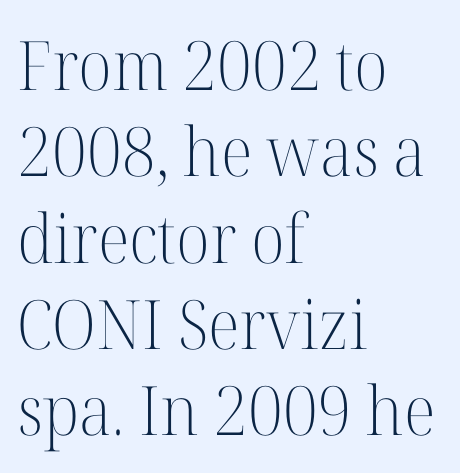
Q: Is the text bold? A: No.
Q: Is the text italic (slanted)? A: No, it is upright.
Q: Is the typeface a serif or a sans-serif typeface? A: Serif.
Q: Is the text underlined? A: No.
Q: How is the paragraph aligned? A: Left-aligned.
Q: Is the spacing between letters normal or unusually wide? A: Normal.
Q: Is the spacing between lines tight, normal or loose? A: Normal.
Q: Width (condensed, normal, or wide)? A: Normal.
Q: Stroke contrast? A: High.
Q: x-height? A: Medium.
Q: Monospaced? A: No.
